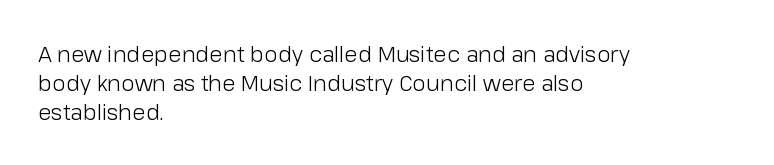
Q: Is the text bold? A: No.
Q: Is the text italic (slanted)? A: No, it is upright.
Q: Is the text underlined? A: No.
Q: How is the paragraph aligned? A: Left-aligned.
Q: Is the spacing between letters normal or unusually wide? A: Normal.
Q: Is the spacing between lines tight, normal or loose? A: Normal.
